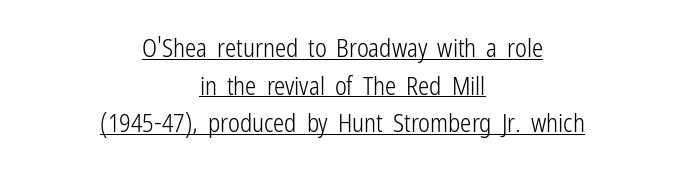
The image shows 25 px text type, upright; set centered, normal line spacing (1.51x), normal letter spacing, underlined.
